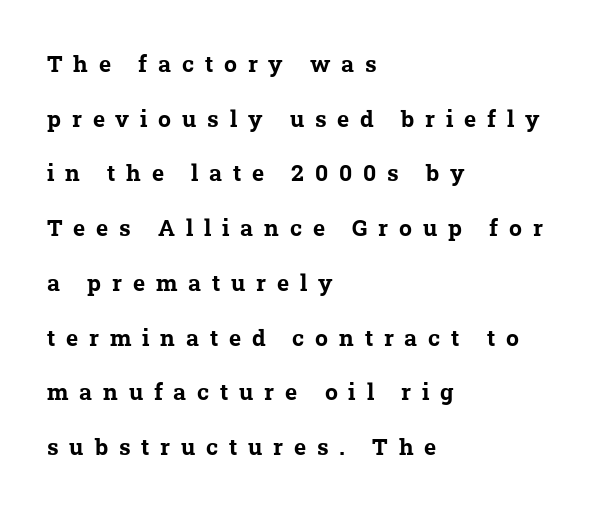
{"bold": "yes", "underline": "no", "align": "left", "line_spacing": "loose", "line_spacing_ratio": 2.38, "letter_spacing": "wide", "letter_spacing_em": 0.47, "glyph_px": 23}
